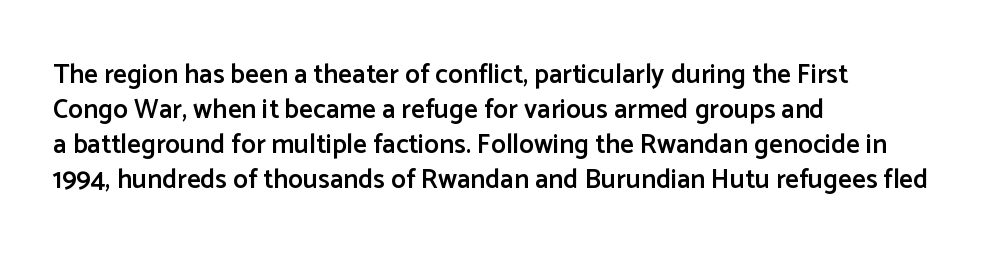
Heft: intermediate — a semibold. How are the letters spaced? Ordinarily, with no added tracking. A typesetter would call this leading conventional body-copy spacing. These lines are set flush left with a ragged right edge. No word sits above an underline. Posture: vertical.
